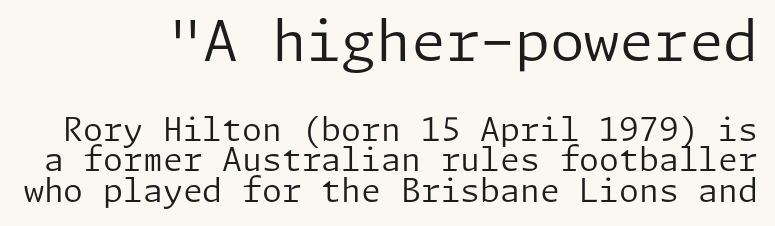
Q: Is the text bold? A: No.
Q: Is the text italic (slanted)? A: No, it is upright.
Q: Is the typeface a serif or a sans-serif typeface? A: Sans-serif.
Q: Is the text underlined? A: No.
Q: Is the spacing between letters normal or unusually wide? A: Normal.
Q: Is the spacing between lines tight, normal or loose? A: Tight.
Q: Which block of text is set in a larger size, the first (top) or the second (bottom)? A: The first (top) one.
Q: Width (condensed, normal, or wide)? A: Normal.
Q: Stroke contrast? A: Low.
Q: x-height? A: Medium.
